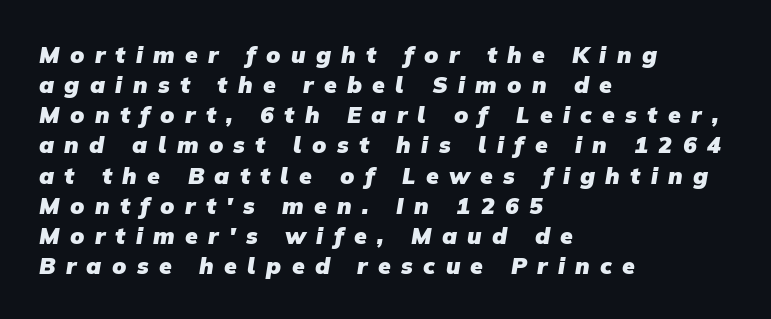
{"bold": "yes", "underline": "no", "align": "left", "line_spacing": "normal", "line_spacing_ratio": 1.31, "letter_spacing": "wide", "letter_spacing_em": 0.45, "glyph_px": 23}
